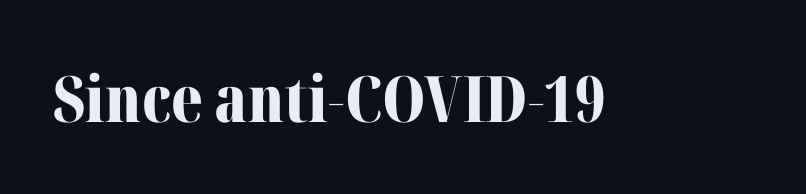
Each letter keeps its own natural width here, so spacing adapts to shape. Check under the words: just untouched page. Examine the stroke ends and you'll spot serifs. Is the type bold? Yes — the strokes are clearly thick and heavy. You can tell it's not italic because the verticals are truly vertical. Compared with typical body copy, the letter spacing here is the same.
